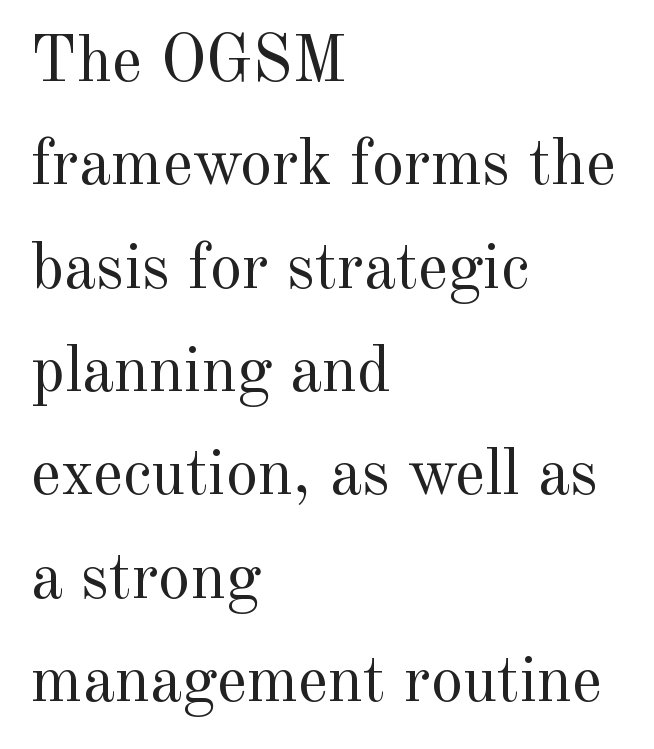
{"serif": "yes", "italic": "no", "bold": "no", "weight": "regular", "width": "normal", "x_height": "small", "monospaced": "no", "underline": "no", "align": "left", "line_spacing": "normal", "line_spacing_ratio": 1.59, "letter_spacing": "normal", "letter_spacing_em": 0.0, "glyph_px": 65}
